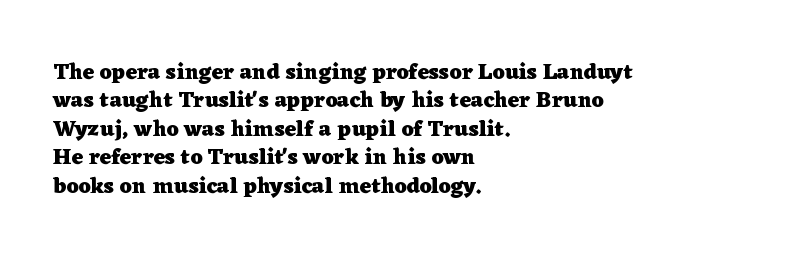
This is the regular roman posture of the typeface. The lines in this sample share a left origin and differ only in where they stop. Standard letterfit; no display-style spreading of the glyphs. Heavy-handed strokes throughout: this text is bold. The space directly below the letters is spotless.
